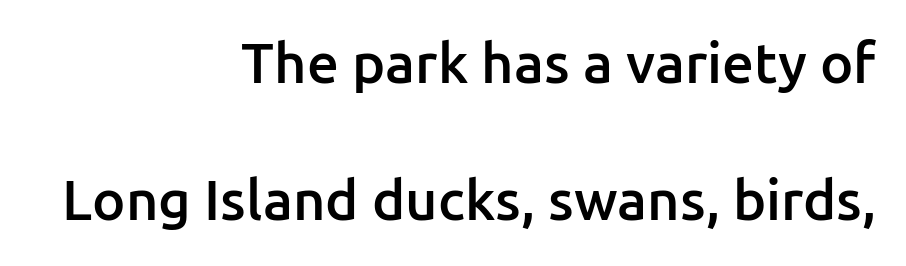
{"serif": "no", "italic": "no", "bold": "semi", "weight": "semibold", "width": "normal", "stroke_contrast": "low", "x_height": "medium", "monospaced": "no", "underline": "no", "align": "right", "line_spacing": "loose", "line_spacing_ratio": 2.45, "letter_spacing": "normal", "letter_spacing_em": 0.0, "glyph_px": 56}
